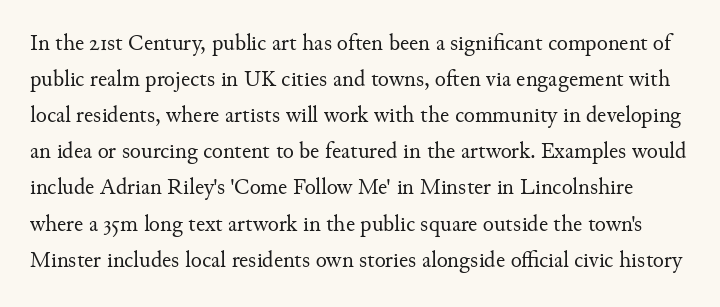
{"italic": "no", "bold": "no", "underline": "no", "line_spacing": "normal", "line_spacing_ratio": 1.57, "letter_spacing": "normal", "letter_spacing_em": 0.0, "glyph_px": 23}
